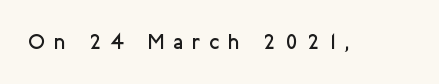
Type without underlining. Vertical strokes here are truly vertical. Stroke mass is kept to a normal reading level or below. The line texture is sparse and dotted thanks to wide tracking.
